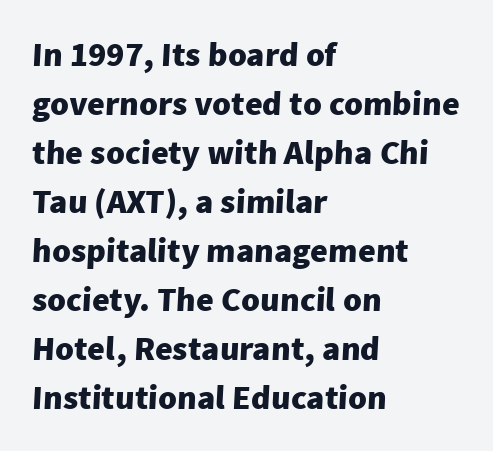
{"serif": "no", "bold": "yes", "weight": "heavy", "width": "normal", "stroke_contrast": "low", "x_height": "medium", "monospaced": "no", "underline": "no", "align": "left", "line_spacing": "normal", "line_spacing_ratio": 1.44, "letter_spacing": "normal", "letter_spacing_em": 0.0, "glyph_px": 34}
